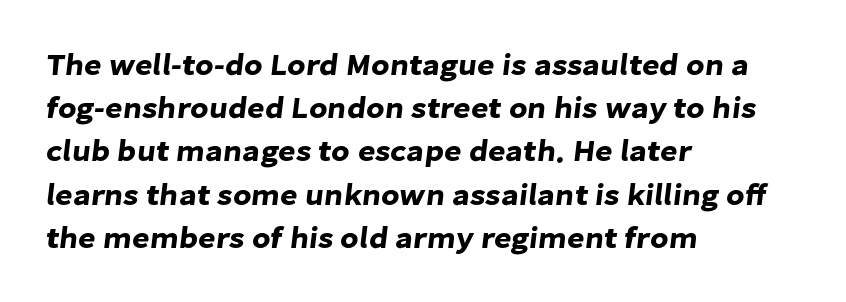
Q: Is the typeface a serif or a sans-serif typeface? A: Sans-serif.
Q: Is the text underlined? A: No.
Q: How is the paragraph aligned? A: Left-aligned.
Q: Is the spacing between letters normal or unusually wide? A: Normal.
Q: Is the spacing between lines tight, normal or loose? A: Normal.
Q: Width (condensed, normal, or wide)? A: Normal.
Q: Stroke contrast? A: Low.
Q: x-height? A: Medium.
Q: Monospaced? A: No.
